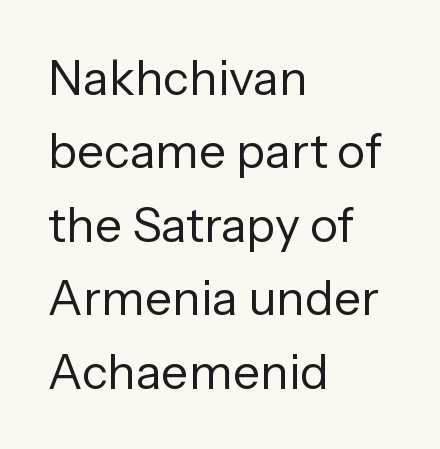
The image shows 48 px regular-weight sans-serif type, upright; set left-aligned, normal line spacing (1.53x), normal letter spacing, not underlined; low stroke contrast and a medium x-height.
